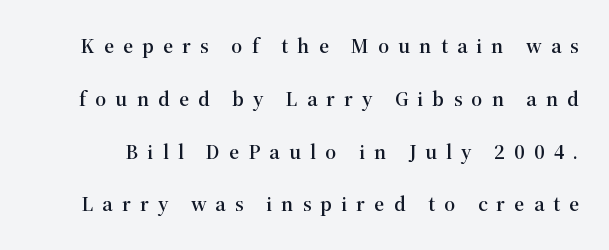
The image shows 22 px text type, upright; set loose line spacing (2.4x), unusually wide letter spacing (+0.41 em), not underlined.
